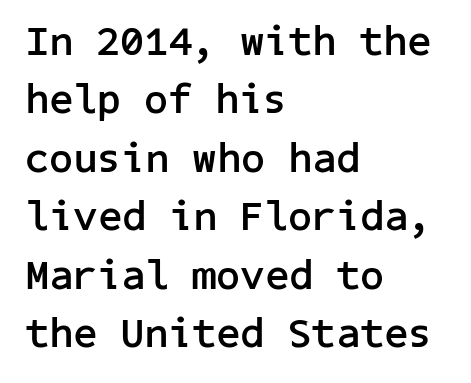
The rendering uses a bold face; every stroke is thick and dark. No italicization has been applied; the sample stays upright. Horizontal alignment here is leftward, the default for most running prose. Is the letter spacing exaggerated? No — it looks like the ordinary default. Type without underlining. In terms of letterform style, serifs are entirely absent.
